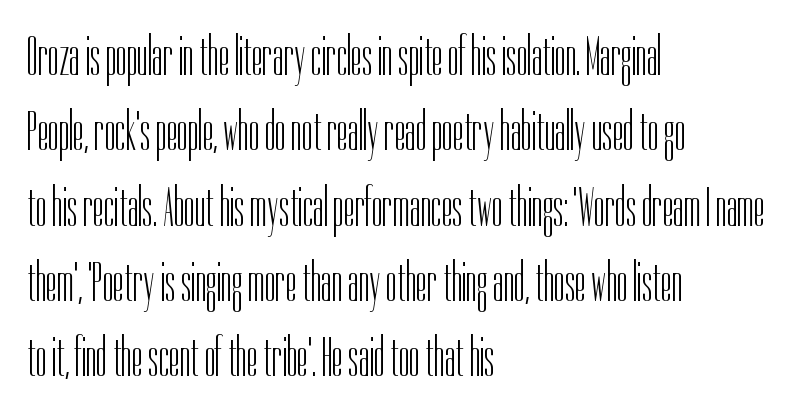
Q: Is the text bold? A: No.
Q: Is the text italic (slanted)? A: No, it is upright.
Q: Is the typeface a serif or a sans-serif typeface? A: Sans-serif.
Q: Is the text underlined? A: No.
Q: How is the paragraph aligned? A: Left-aligned.
Q: Is the spacing between letters normal or unusually wide? A: Normal.
Q: Is the spacing between lines tight, normal or loose? A: Normal.
Q: Width (condensed, normal, or wide)? A: Condensed.
Q: Stroke contrast? A: Low.
Q: x-height? A: Medium.
Q: Monospaced? A: No.
